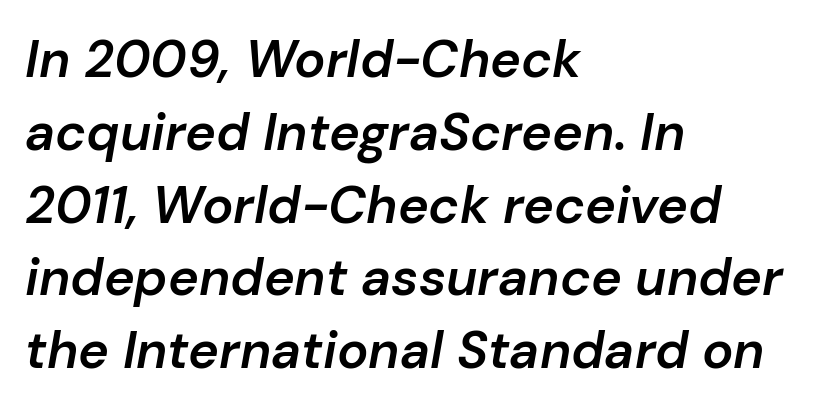
Q: Is the text bold? A: Semi-bold.
Q: Is the text italic (slanted)? A: Yes, it leans right by about 10 degrees.
Q: Is the text underlined? A: No.
Q: How is the paragraph aligned? A: Left-aligned.
Q: Is the spacing between letters normal or unusually wide? A: Normal.
Q: Is the spacing between lines tight, normal or loose? A: Normal.
Q: Width (condensed, normal, or wide)? A: Normal.
Q: Stroke contrast? A: Low.
Q: x-height? A: Medium.
Q: Monospaced? A: No.
